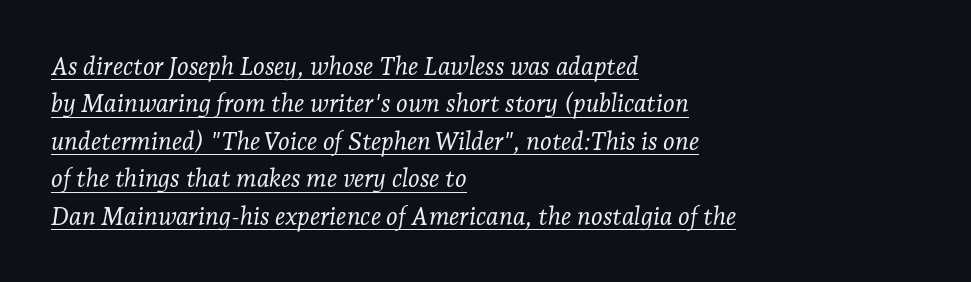
Q: Is the text bold? A: No.
Q: Is the text italic (slanted)? A: Yes, it leans right by about 7 degrees.
Q: Is the text underlined? A: Yes.
Q: How is the paragraph aligned? A: Left-aligned.
Q: Is the spacing between letters normal or unusually wide? A: Normal.
Q: Is the spacing between lines tight, normal or loose? A: Normal.
